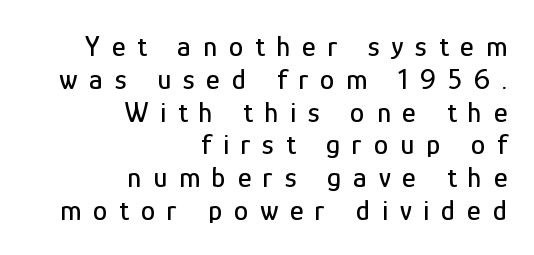
{"serif": "no", "italic": "no", "width": "condensed", "stroke_contrast": "low", "x_height": "medium", "monospaced": "no", "underline": "no", "align": "right", "line_spacing": "tight", "line_spacing_ratio": 1.13, "letter_spacing": "wide", "letter_spacing_em": 0.41, "glyph_px": 29}
